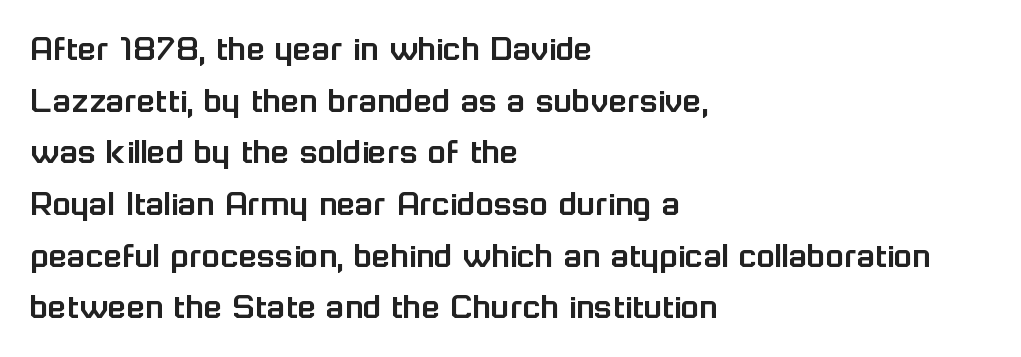
Q: Is the text italic (slanted)? A: No, it is upright.
Q: Is the typeface a serif or a sans-serif typeface? A: Sans-serif.
Q: Is the text underlined? A: No.
Q: How is the paragraph aligned? A: Left-aligned.
Q: Is the spacing between letters normal or unusually wide? A: Normal.
Q: Is the spacing between lines tight, normal or loose? A: Normal.
Q: Width (condensed, normal, or wide)? A: Normal.
Q: Stroke contrast? A: Low.
Q: x-height? A: Medium.
Q: Monospaced? A: No.
